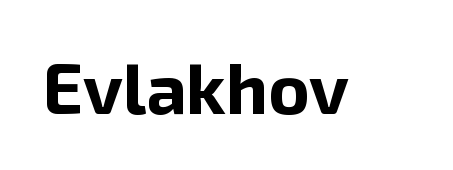
{"serif": "no", "italic": "no", "bold": "yes", "weight": "bold", "width": "normal", "stroke_contrast": "low", "x_height": "medium", "monospaced": "no", "underline": "no", "letter_spacing": "normal", "letter_spacing_em": 0.0, "glyph_px": 71}
